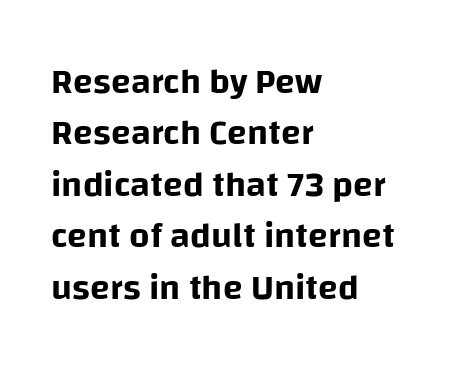
One glance says typical: line gaps are just what's usual. The type is set solid horizontally, with unmodified tracking. The typesetter chose a ragged-right arrangement here. This sample has the flowing, uneven cadence of proportional lettering. This is the regular roman posture of the typeface. Bare-footed words on every line.
